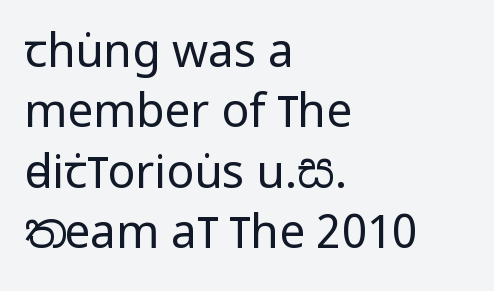
Vertical strokes here are truly vertical. The letters advance in unequal steps, a hallmark of proportional type. The vertical gap from one line to the next is medium. Has an underline been added? It has not.
